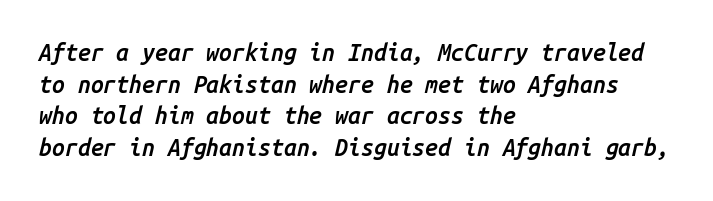
Q: Is the text bold? A: Semi-bold.
Q: Is the text italic (slanted)? A: Yes, it leans right by about 14 degrees.
Q: Is the text underlined? A: No.
Q: How is the paragraph aligned? A: Left-aligned.
Q: Is the spacing between letters normal or unusually wide? A: Normal.
Q: Is the spacing between lines tight, normal or loose? A: Normal.
